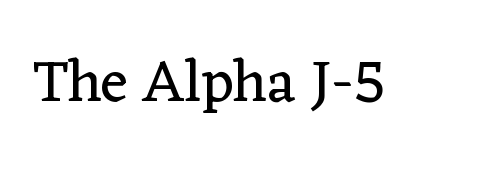
The image shows 59 px regular-weight serif type, upright; set normal letter spacing, not underlined; low stroke contrast and a medium x-height.
